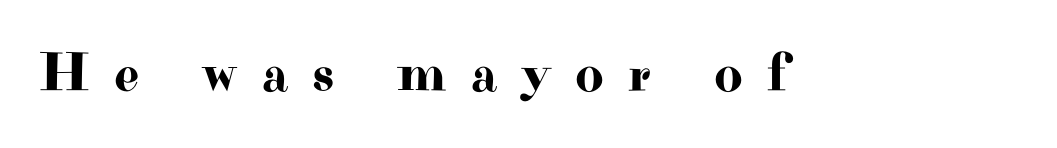
The image shows 55 px wide serif type, upright; set unusually wide letter spacing (+0.44 em), not underlined; high stroke contrast and a small x-height.
